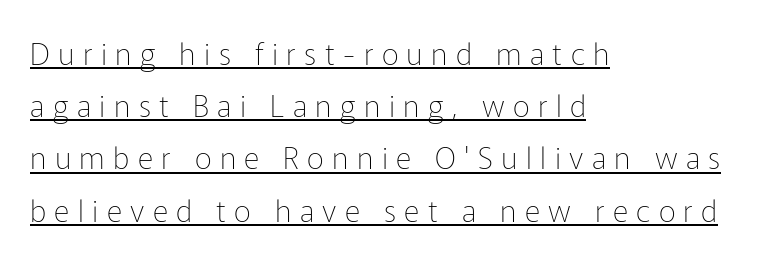
{"serif": "no", "italic": "no", "bold": "no", "weight": "thin", "width": "normal", "stroke_contrast": "low", "x_height": "medium", "monospaced": "no", "underline": "yes", "align": "left", "line_spacing_ratio": 1.74, "letter_spacing": "wide", "letter_spacing_em": 0.28, "glyph_px": 30}
